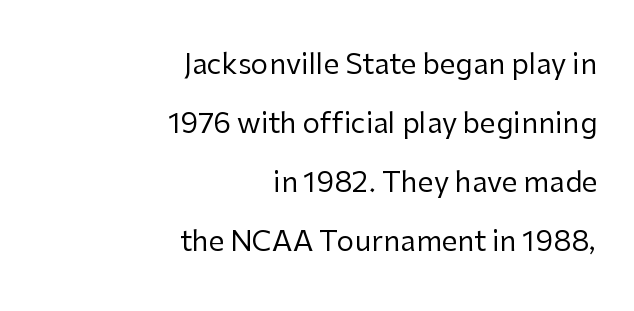
{"serif": "no", "italic": "no", "bold": "no", "weight": "regular", "width": "normal", "stroke_contrast": "low", "x_height": "medium", "monospaced": "no", "underline": "no", "align": "right", "line_spacing": "loose", "line_spacing_ratio": 2.11, "letter_spacing": "normal", "letter_spacing_em": 0.0, "glyph_px": 28}
